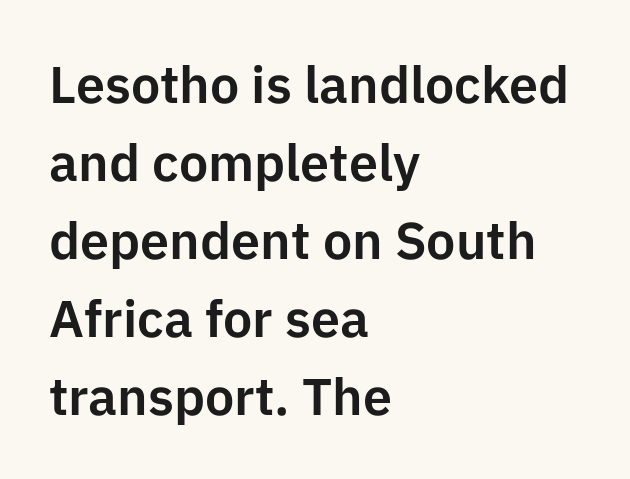
{"serif": "no", "italic": "no", "width": "normal", "stroke_contrast": "low", "x_height": "medium", "monospaced": "no", "underline": "no", "align": "left", "line_spacing": "normal", "line_spacing_ratio": 1.5, "letter_spacing": "normal", "letter_spacing_em": 0.0, "glyph_px": 52}
